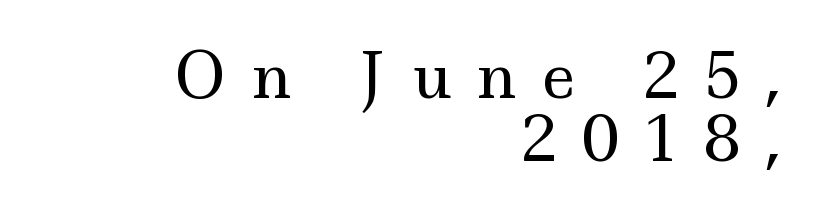
Q: Is the text bold? A: No.
Q: Is the text italic (slanted)? A: No, it is upright.
Q: Is the typeface a serif or a sans-serif typeface? A: Serif.
Q: Is the text underlined? A: No.
Q: How is the paragraph aligned? A: Right-aligned.
Q: Is the spacing between letters normal or unusually wide? A: Unusually wide.
Q: Is the spacing between lines tight, normal or loose? A: Tight.
Q: Width (condensed, normal, or wide)? A: Wide.
Q: x-height? A: Small.
Q: Monospaced? A: No.
